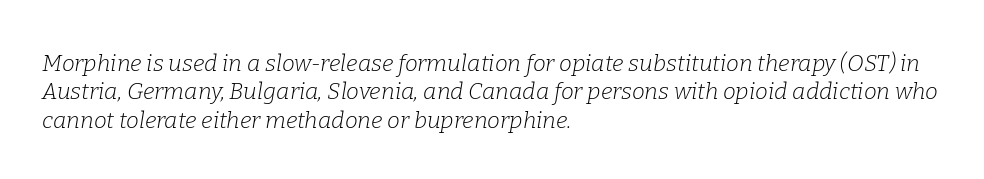
The image shows 23 px text type, italic (leaning right); set left-aligned, line spacing 1.23x, normal letter spacing, not underlined.
